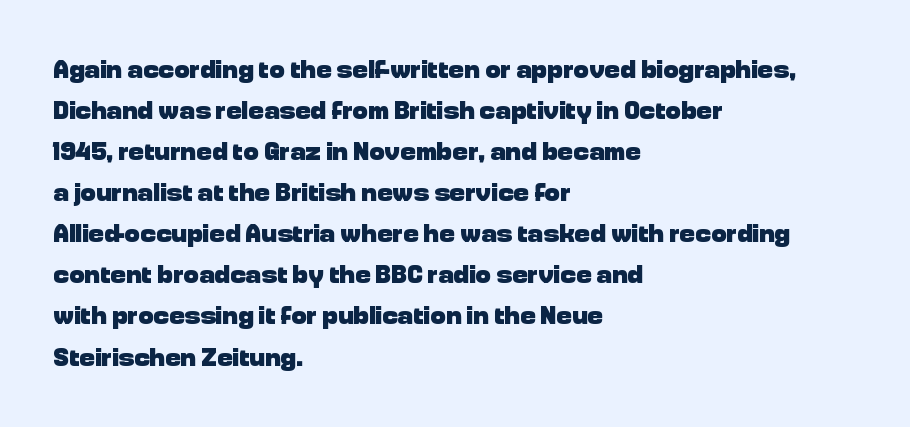
{"italic": "no", "bold": "yes", "underline": "no", "align": "left", "line_spacing": "normal", "line_spacing_ratio": 1.58, "letter_spacing": "normal", "letter_spacing_em": 0.0, "glyph_px": 26}
